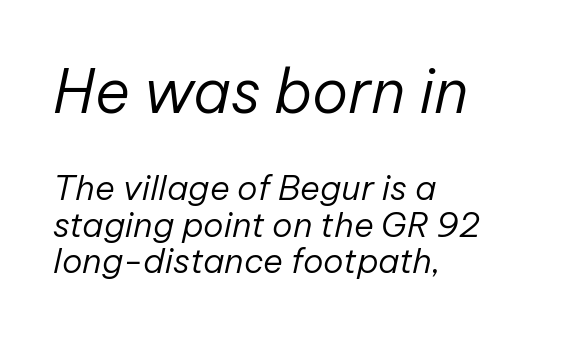
Larger block? The one above; the one below is distinctly smaller. Counters stay open thanks to moderate or lighter strokes. In CSS terms this would be text-align: left. The face used here has a pronounced slope to its letters.
